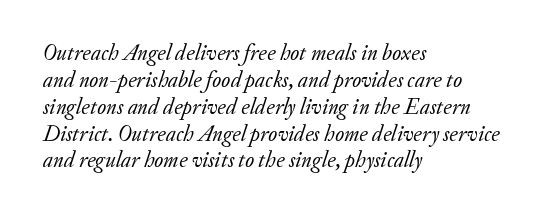
The image shows 22 px text type, italic (leaning right); set left-aligned, line spacing 1.22x, normal letter spacing, not underlined.
